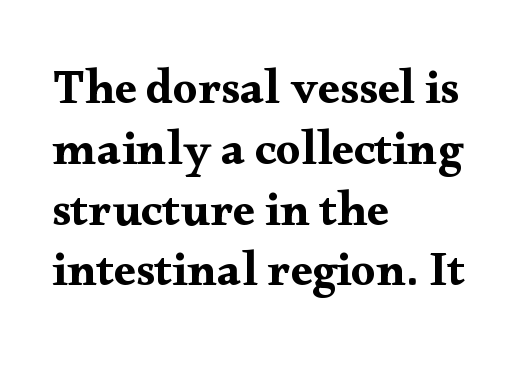
The image shows 49 px wide serif type, upright; set left-aligned, line spacing 1.24x, normal letter spacing, not underlined; medium stroke contrast and a small x-height.
